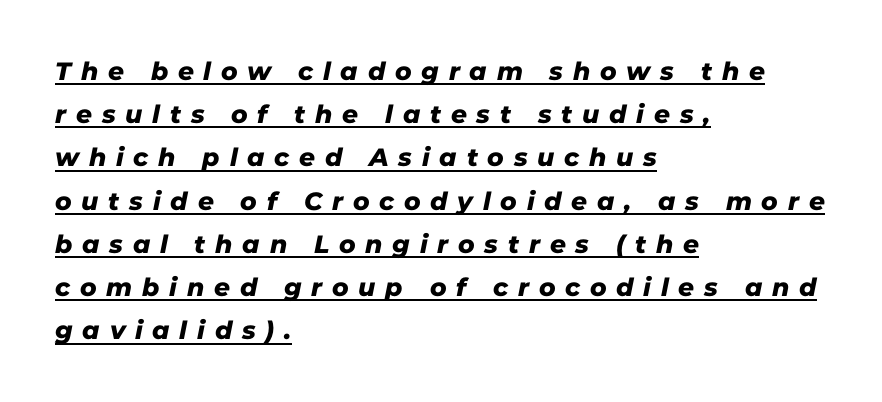
Q: Is the text underlined? A: Yes.
Q: How is the paragraph aligned? A: Left-aligned.
Q: Is the spacing between letters normal or unusually wide? A: Unusually wide.
